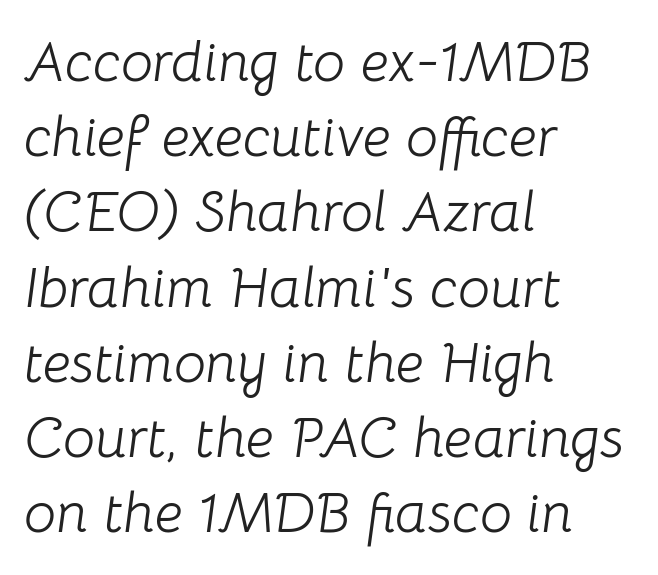
Q: Is the text bold? A: No.
Q: Is the text italic (slanted)? A: Yes, it leans right by about 8 degrees.
Q: Is the text underlined? A: No.
Q: How is the paragraph aligned? A: Left-aligned.
Q: Is the spacing between letters normal or unusually wide? A: Normal.
Q: Is the spacing between lines tight, normal or loose? A: Normal.
Q: Width (condensed, normal, or wide)? A: Normal.
Q: Stroke contrast? A: Low.
Q: x-height? A: Medium.
Q: Monospaced? A: No.
